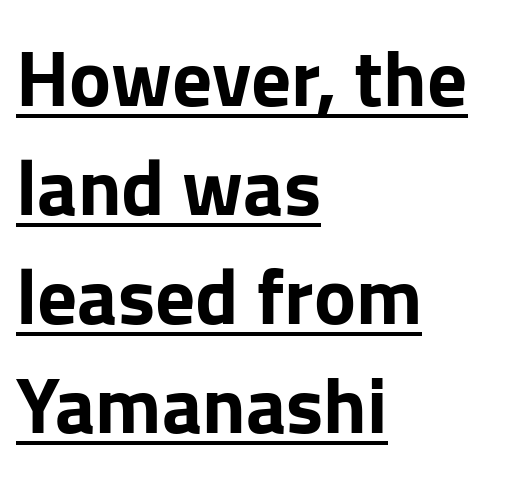
{"serif": "no", "italic": "no", "bold": "yes", "weight": "bold", "width": "normal", "stroke_contrast": "low", "x_height": "medium", "monospaced": "no", "underline": "yes", "align": "left", "line_spacing": "normal", "line_spacing_ratio": 1.38, "letter_spacing": "normal", "letter_spacing_em": 0.0, "glyph_px": 79}
